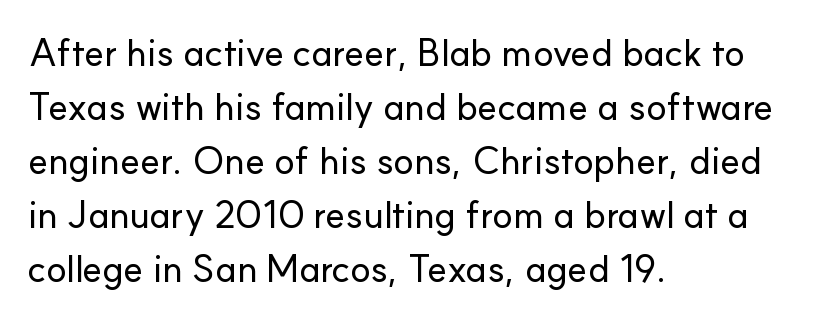
The image shows 38 px sans-serif type, upright; set left-aligned, normal line spacing (1.42x), normal letter spacing, not underlined; low stroke contrast and a small x-height.
